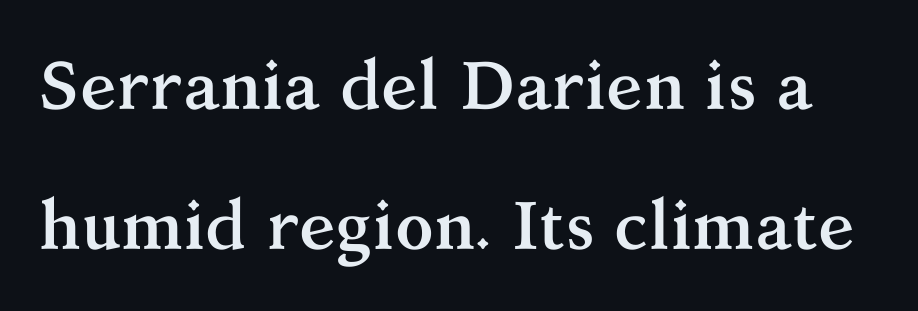
This sample uses an upright cut, with every glyph sitting square on the baseline. You could fit nearly another row in the gap between these rows. Compared with an ordinary text face, these strokes are far heavier — a full bold. Standard letterfit; no display-style spreading of the glyphs. This rendering features lettering with no underline.
